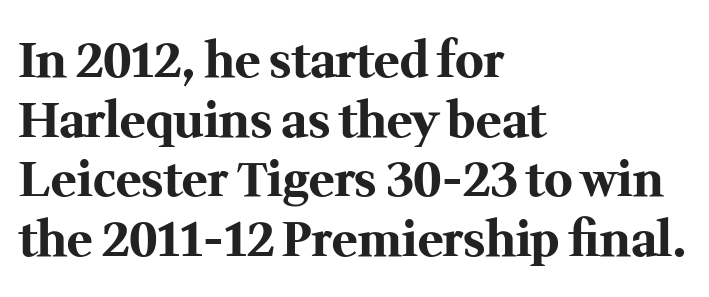
The lines in this sample share a left origin and differ only in where they stop. Thick stems and heavy bowls — unmistakably bold. Spacing verdict: proportional, widths tailored to each character. The passage shown has conventional tracking throughout.
